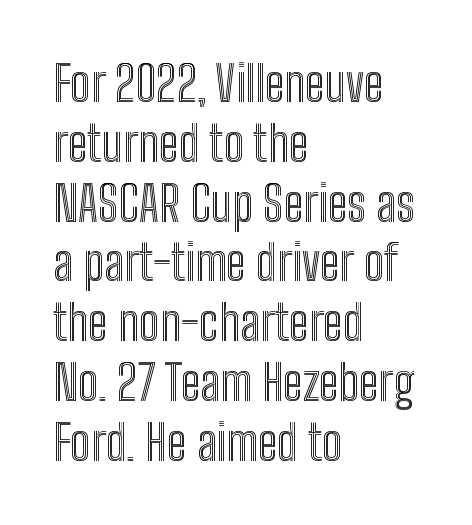
Q: Is the text italic (slanted)? A: No, it is upright.
Q: Is the text underlined? A: No.
Q: How is the paragraph aligned? A: Left-aligned.
Q: Is the spacing between letters normal or unusually wide? A: Normal.
Q: Width (condensed, normal, or wide)? A: Condensed.
Q: x-height? A: Medium.
Q: Monospaced? A: No.
